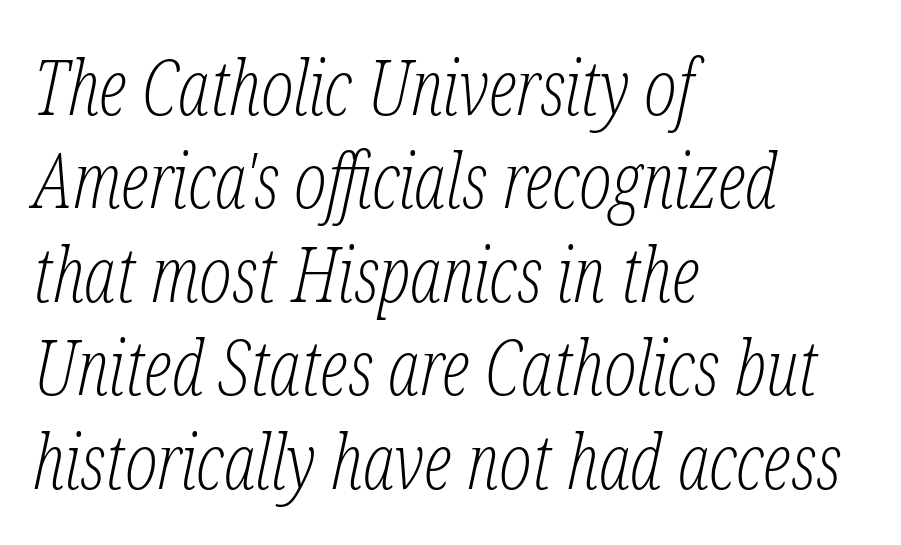
The image shows 76 px light, condensed serif type, italic (leaning right); set left-aligned, line spacing 1.23x, normal letter spacing, not underlined; low stroke contrast and a medium x-height.
